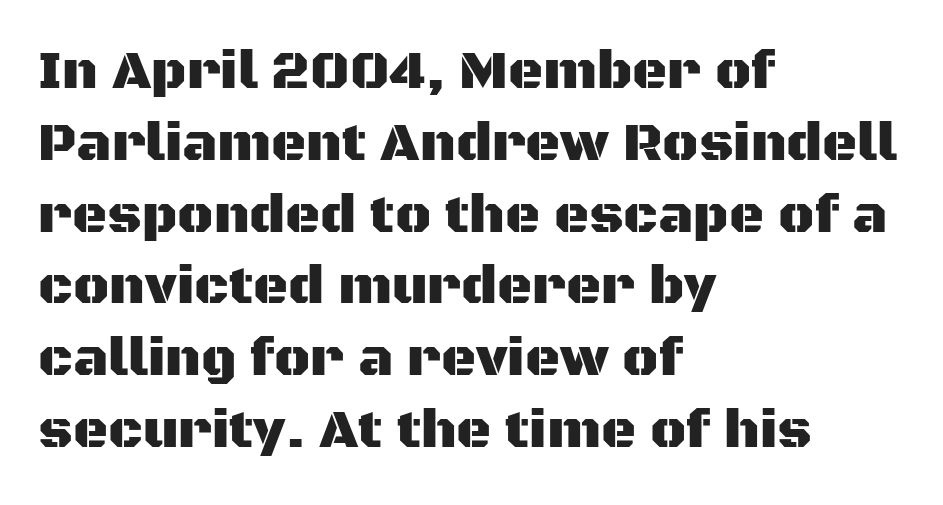
The image shows 54 px sans-serif type, upright; set left-aligned, normal line spacing (1.33x), normal letter spacing, not underlined; medium stroke contrast and a large x-height.
